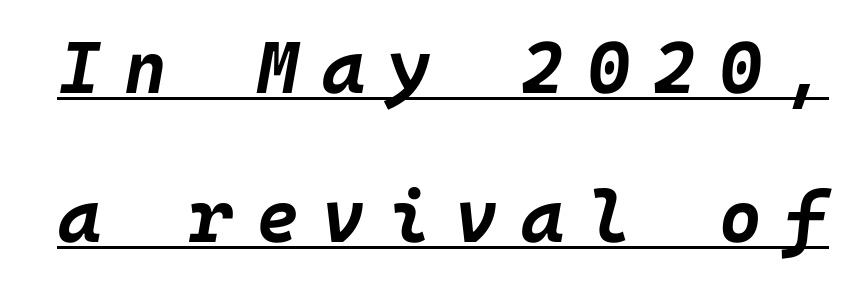
Q: Is the text bold? A: Yes.
Q: Is the text italic (slanted)? A: Yes, it leans right by about 10 degrees.
Q: Is the text underlined? A: Yes.
Q: Is the spacing between letters normal or unusually wide? A: Unusually wide.
Q: Is the spacing between lines tight, normal or loose? A: Loose.
Q: Width (condensed, normal, or wide)? A: Normal.
Q: Stroke contrast? A: Low.
Q: x-height? A: Large.
